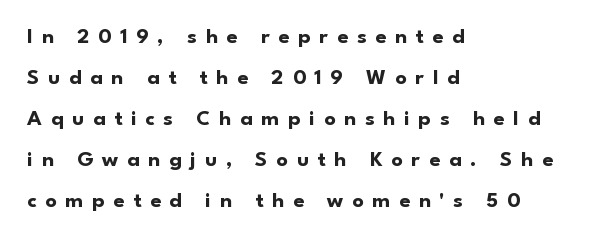
{"italic": "no", "bold": "yes", "underline": "no", "align": "left", "line_spacing_ratio": 1.86, "letter_spacing": "wide", "letter_spacing_em": 0.4, "glyph_px": 22}
